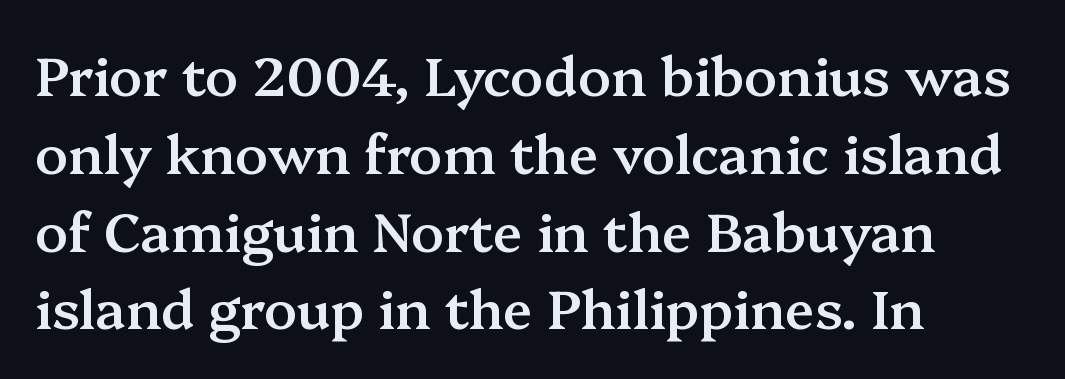
Q: Is the text bold? A: Semi-bold.
Q: Is the text italic (slanted)? A: No, it is upright.
Q: Is the typeface a serif or a sans-serif typeface? A: Serif.
Q: Is the text underlined? A: No.
Q: How is the paragraph aligned? A: Left-aligned.
Q: Is the spacing between letters normal or unusually wide? A: Normal.
Q: Is the spacing between lines tight, normal or loose? A: Normal.
Q: Width (condensed, normal, or wide)? A: Normal.
Q: Stroke contrast? A: Medium.
Q: x-height? A: Medium.
Q: Monospaced? A: No.
